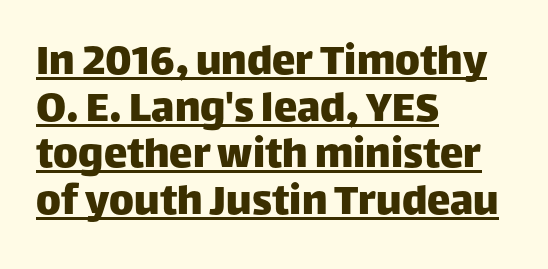
The image shows 47 px sans-serif type, upright; set left-aligned, tight line spacing (0.99x), normal letter spacing, underlined; low stroke contrast and a large x-height.
